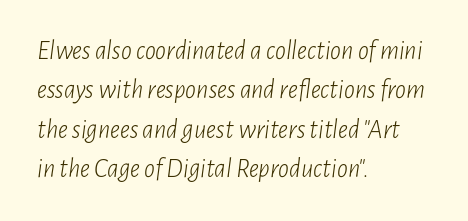
Notice how the stems are inclined rather than vertical — that's the hallmark of italics. The font is comparable to plain body text, perhaps lighter. Reading down the block, your eye returns to a fixed left position each line. Each word holds together tightly as a unit, with standard inter-letter gaps. Notice how descenders clear the ascenders below comfortably — that's standard leading. Rule under the text: the space is simply empty.
